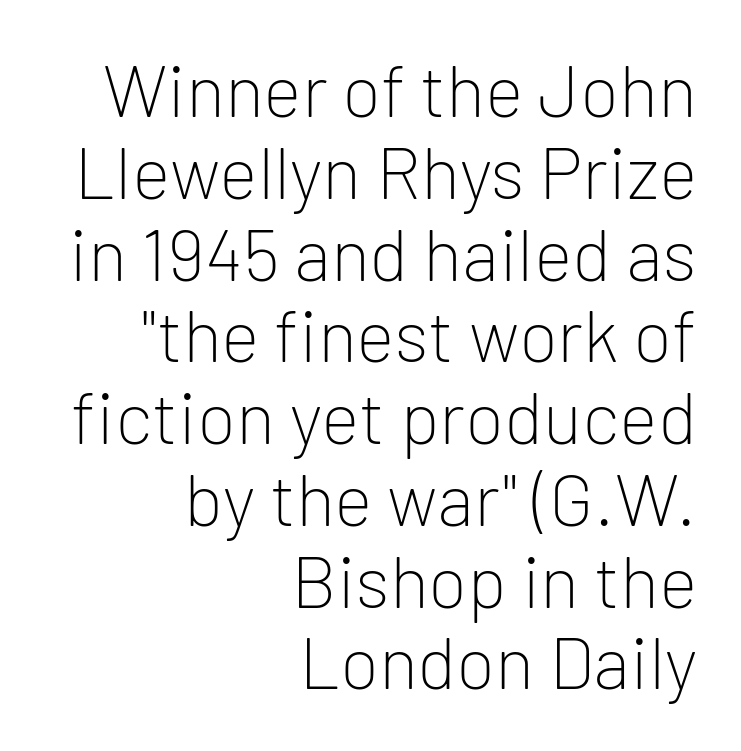
The image shows 73 px light sans-serif type, upright; set right-aligned, tight line spacing (1.12x), normal letter spacing, not underlined; low stroke contrast and a medium x-height.
